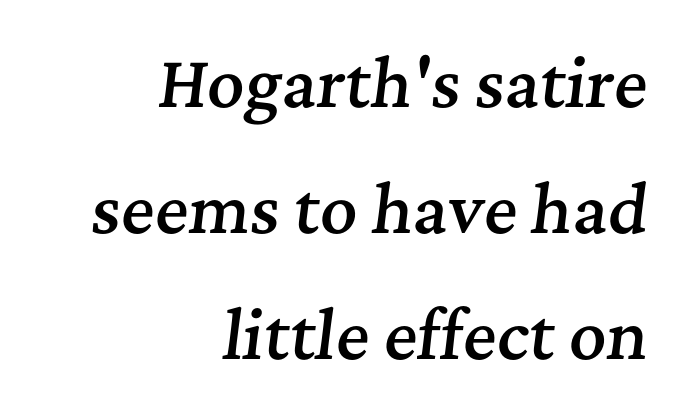
The image shows 64 px semibold serif type, italic (leaning right); set right-aligned, loose line spacing (1.97x), normal letter spacing, not underlined; medium stroke contrast and a medium x-height.
